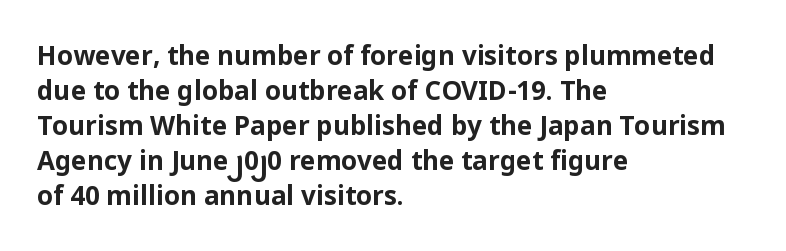
Spacing between characters is what you'd get straight out of the box. If you drew a line through each stem, it would be perfectly vertical. Which margin do the lines hug? The left one — the right edge is uneven. Leading: standard. Is the type bold? Yes — the strokes are clearly thick and heavy.
